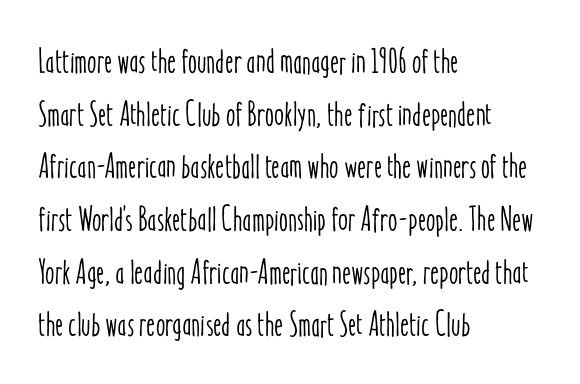
Q: Is the text italic (slanted)? A: No, it is upright.
Q: Is the text underlined? A: No.
Q: How is the paragraph aligned? A: Left-aligned.
Q: Is the spacing between letters normal or unusually wide? A: Normal.
Q: Is the spacing between lines tight, normal or loose? A: Normal.
Q: Width (condensed, normal, or wide)? A: Condensed.
Q: Stroke contrast? A: Low.
Q: x-height? A: Medium.
Q: Monospaced? A: No.
